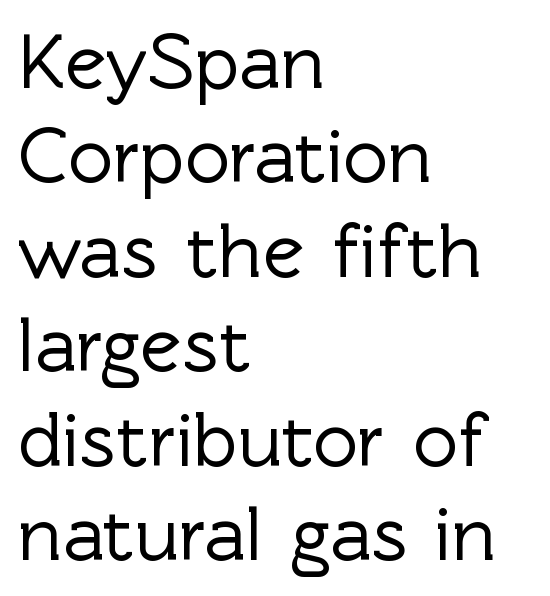
The image shows 78 px sans-serif type, upright; set left-aligned, line spacing 1.21x, normal letter spacing, not underlined; a medium x-height.
